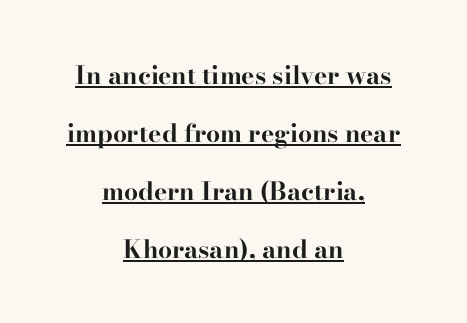
The image shows 25 px bold type, upright; set centered, loose line spacing (2.32x), normal letter spacing, underlined.
